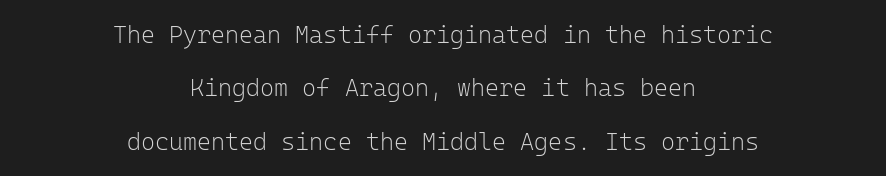
{"italic": "no", "bold": "no", "underline": "no", "align": "center", "line_spacing": "loose", "line_spacing_ratio": 2.22, "letter_spacing": "normal", "letter_spacing_em": 0.0, "glyph_px": 24}
